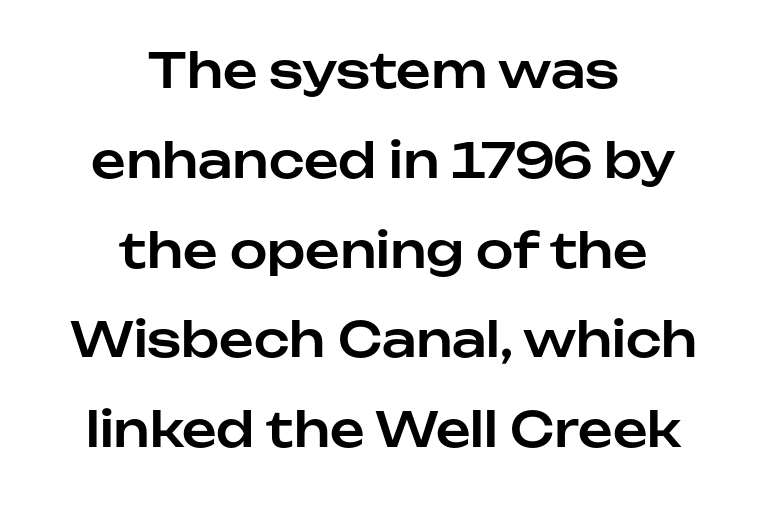
{"serif": "no", "italic": "no", "width": "normal", "stroke_contrast": "low", "x_height": "medium", "monospaced": "no", "underline": "no", "align": "center", "line_spacing_ratio": 1.87, "letter_spacing": "normal", "letter_spacing_em": 0.0, "glyph_px": 48}
